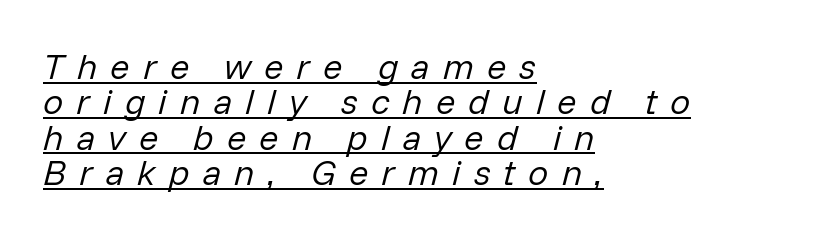
The image shows 36 px regular-weight type, italic (leaning right); set left-aligned, tight line spacing (0.98x), unusually wide letter spacing (+0.36 em), underlined; low stroke contrast and a medium x-height.
